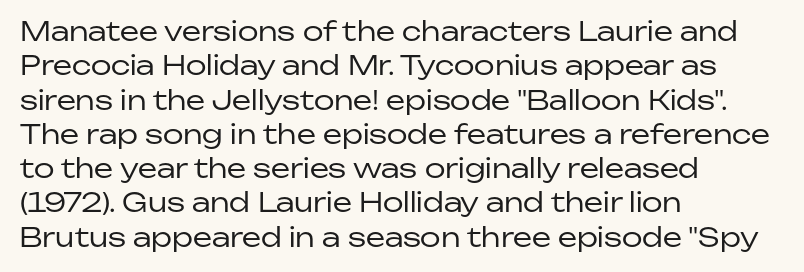
{"italic": "no", "bold": "no", "underline": "no", "align": "left", "line_spacing": "normal", "line_spacing_ratio": 1.27, "letter_spacing": "normal", "letter_spacing_em": 0.0, "glyph_px": 27}
